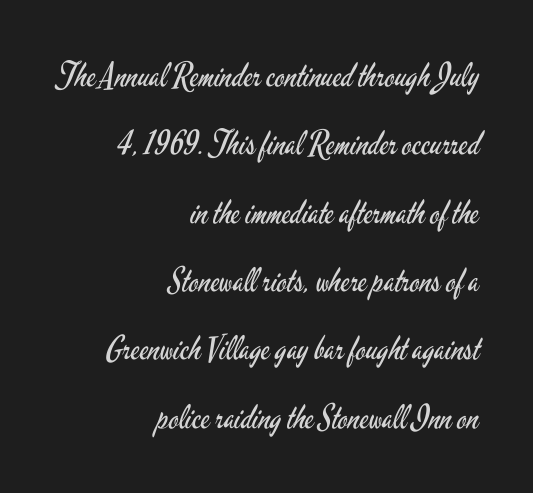
Students, note that the glyphs here touch the page at normal intervals. If you measured baseline to baseline, you'd find a long distance. Each letter's strokes conclude bluntly, with no projecting serifs. The paragraph has a hard right edge and a soft left edge.
